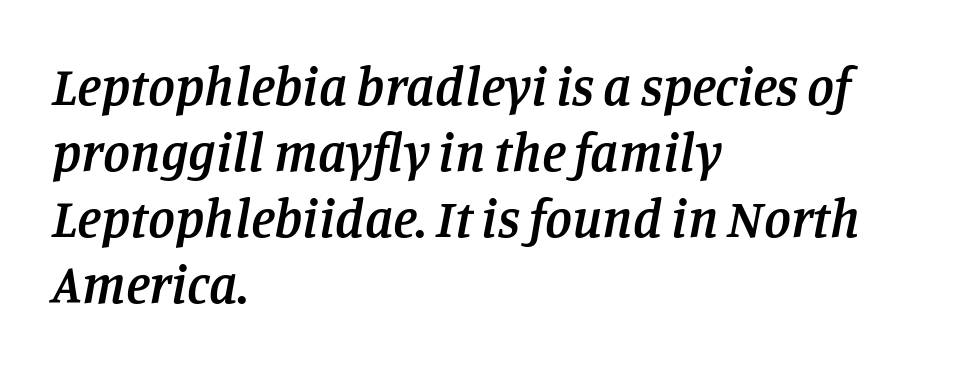
Q: Is the text bold? A: Semi-bold.
Q: Is the text italic (slanted)? A: Yes, it leans right by about 11 degrees.
Q: Is the typeface a serif or a sans-serif typeface? A: Serif.
Q: Is the text underlined? A: No.
Q: How is the paragraph aligned? A: Left-aligned.
Q: Is the spacing between letters normal or unusually wide? A: Normal.
Q: Width (condensed, normal, or wide)? A: Normal.
Q: Stroke contrast? A: Low.
Q: x-height? A: Large.
Q: Monospaced? A: No.
